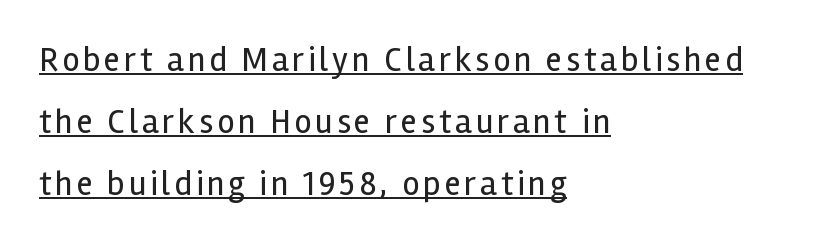
If you drew a line through each stem, it would be perfectly vertical. Think standard paragraph weight, or any step lighter than that. A typesetter would call this proportional, since set widths differ per character. Every row of glyphs begins at an identical x-position on the left. Unlike a traditional serif, this face leaves its strokes unadorned. Students, observe the line beneath the letters — that is underlining.
